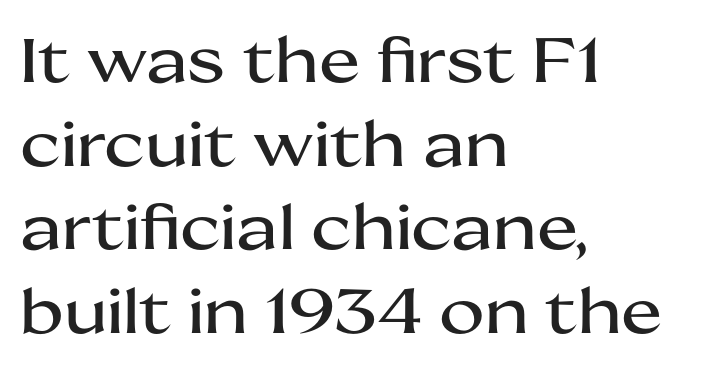
The image shows 62 px wide type, upright; set left-aligned, normal line spacing (1.35x), normal letter spacing, not underlined; medium stroke contrast and a medium x-height.
